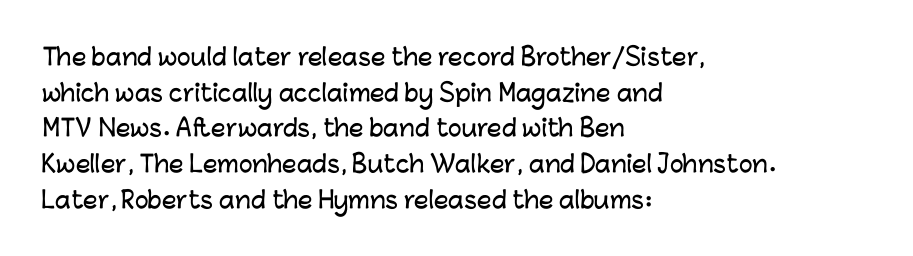
{"italic": "no", "underline": "no", "align": "left", "line_spacing": "normal", "line_spacing_ratio": 1.55, "letter_spacing": "normal", "letter_spacing_em": 0.0, "glyph_px": 23}
